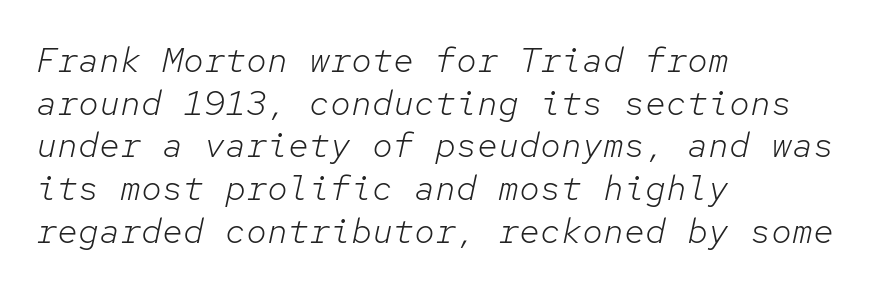
The image shows 35 px light type, italic (leaning right), monospaced; set left-aligned, line spacing 1.22x, normal letter spacing, not underlined; low stroke contrast and a medium x-height.
